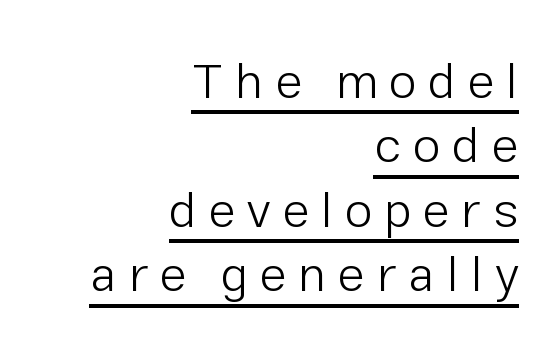
The image shows 50 px light sans-serif type, upright; set right-aligned, normal line spacing (1.29x), unusually wide letter spacing (+0.24 em), underlined; low stroke contrast and a medium x-height.
